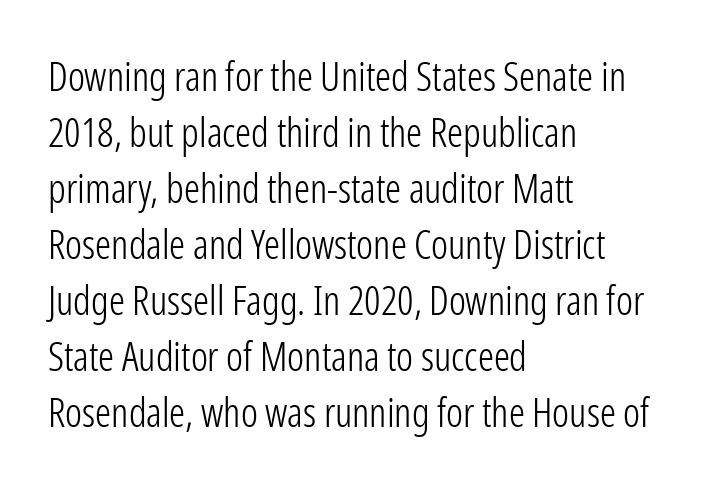
The image shows 40 px light, condensed sans-serif type, upright; set left-aligned, normal line spacing (1.4x), normal letter spacing, not underlined; low stroke contrast and a medium x-height.
